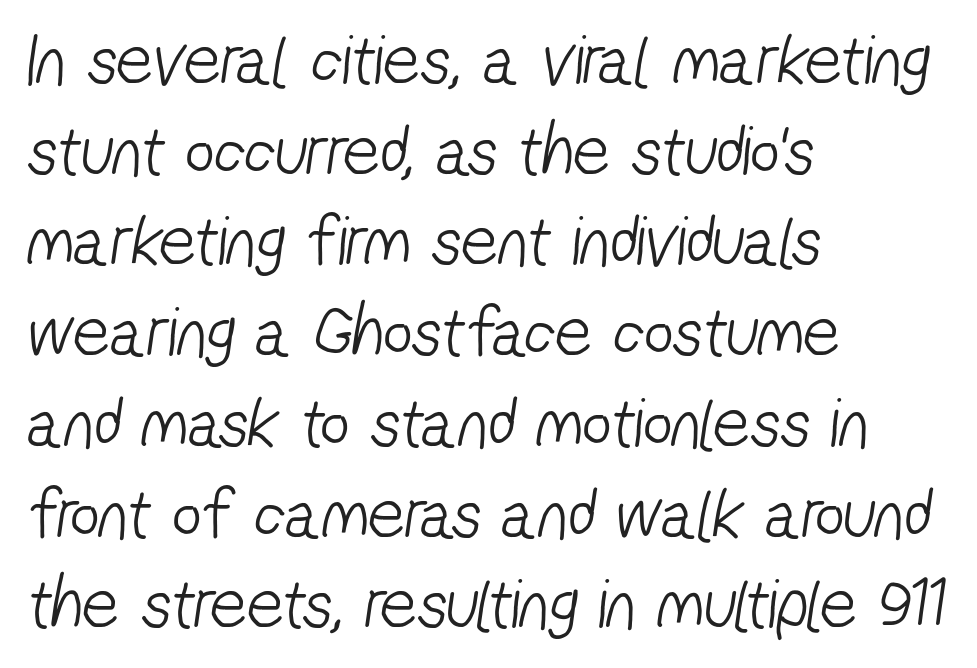
The image shows 72 px light, condensed sans-serif type; set left-aligned, normal line spacing (1.26x), normal letter spacing, not underlined; low stroke contrast and a medium x-height.
